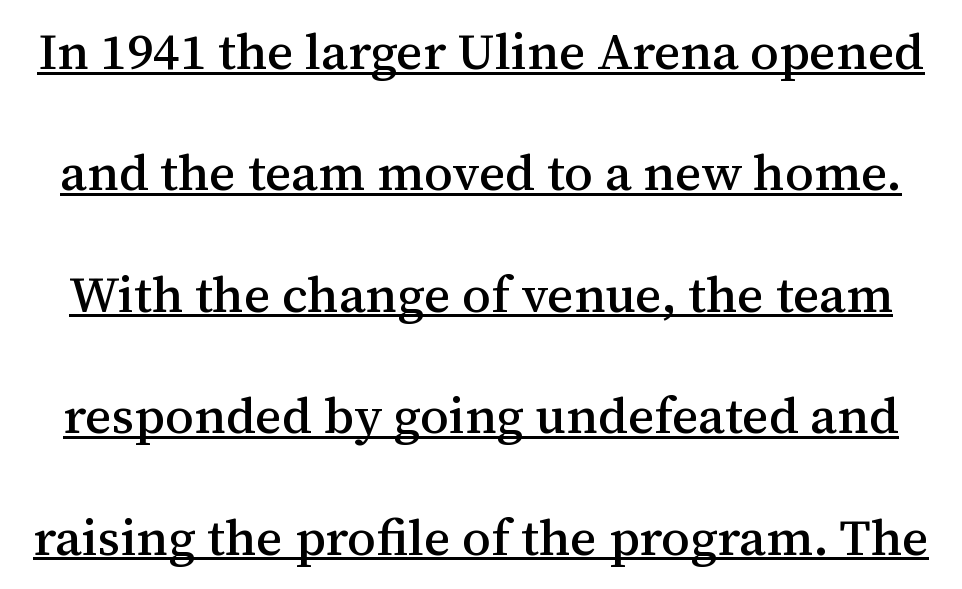
Q: Is the text italic (slanted)? A: No, it is upright.
Q: Is the typeface a serif or a sans-serif typeface? A: Serif.
Q: Is the text underlined? A: Yes.
Q: Is the spacing between letters normal or unusually wide? A: Normal.
Q: Is the spacing between lines tight, normal or loose? A: Loose.
Q: Width (condensed, normal, or wide)? A: Normal.
Q: Stroke contrast? A: Medium.
Q: x-height? A: Medium.
Q: Monospaced? A: No.
